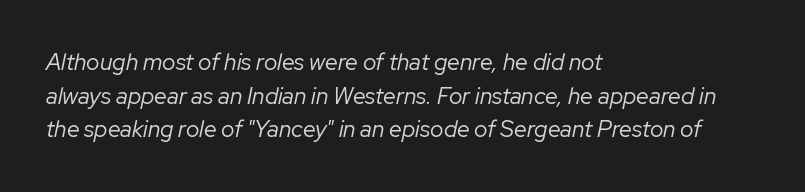
The image shows 23 px text type, italic (leaning right); set left-aligned, normal line spacing (1.46x), normal letter spacing, not underlined.
